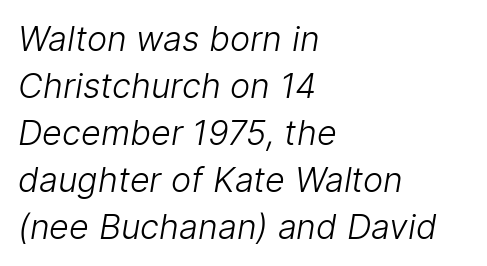
{"serif": "no", "bold": "no", "weight": "light", "width": "normal", "stroke_contrast": "low", "x_height": "medium", "monospaced": "no", "underline": "no", "align": "left", "line_spacing": "normal", "line_spacing_ratio": 1.38, "letter_spacing": "normal", "letter_spacing_em": 0.0, "glyph_px": 34}
